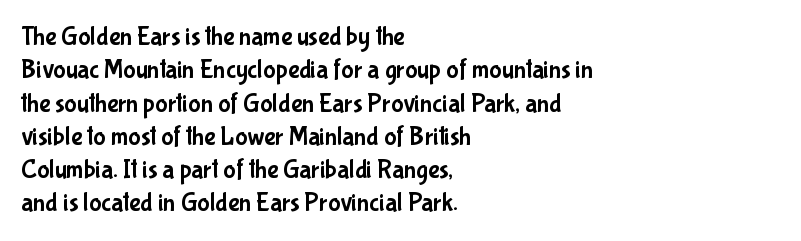
Beneath every word, the page is bare. Evenly set lines give the paragraph a standard silhouette. The compositor pushed each line to the left boundary. Spacing between characters is what you'd get straight out of the box. When letters stand straight like this, we call the style roman or upright.
